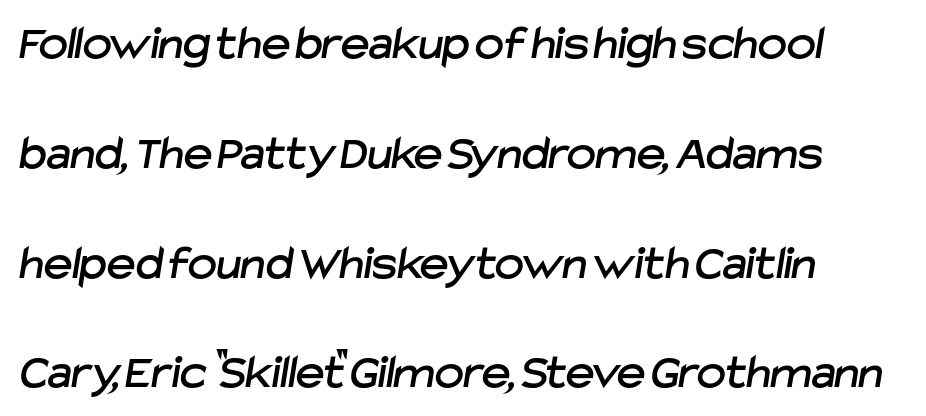
The gaps between neighbouring characters are ordinary and unremarkable. Has an underline been added? It has not. These lines are rendered in a variable-pitch font. Students, observe: this is what heavily led, spacious text looks like.
